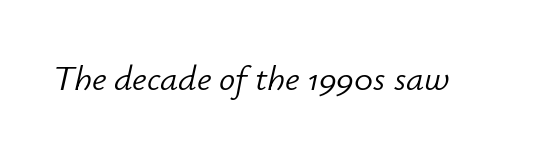
{"italic": "yes", "lean": "right", "slant_degrees": 12, "bold": "no", "weight": "light", "width": "normal", "stroke_contrast": "low", "x_height": "small", "monospaced": "no", "underline": "no", "letter_spacing": "normal", "letter_spacing_em": 0.0, "glyph_px": 36}
